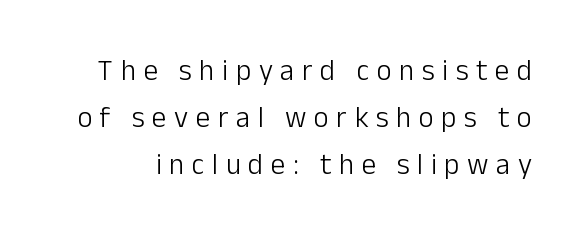
{"serif": "no", "italic": "no", "bold": "no", "weight": "light", "width": "normal", "stroke_contrast": "low", "x_height": "medium", "monospaced": "no", "underline": "no", "line_spacing": "normal", "line_spacing_ratio": 1.62, "letter_spacing": "wide", "letter_spacing_em": 0.26, "glyph_px": 29}
